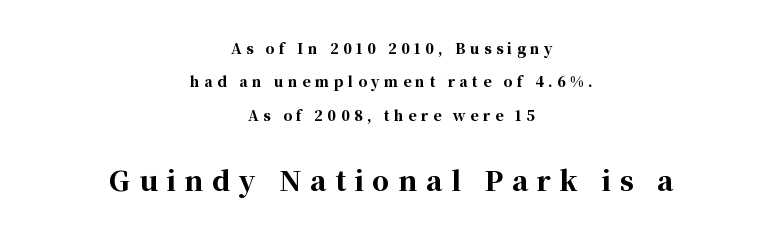
Every character sits straight up, as roman type does. Two sizes are in play, and the larger belongs to the second block. Horizontal bands of white between lines are thick stripes. A centered setting, common on invitations and titles, is used for this passage. A dark, heavy texture on the line: the type is bold. Rule under the text: the space is simply empty.
